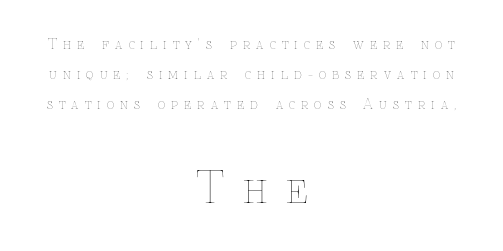
Q: Is the text bold? A: No.
Q: Is the text italic (slanted)? A: No, it is upright.
Q: Is the text underlined? A: No.
Q: How is the paragraph aligned? A: Centered.
Q: Is the spacing between letters normal or unusually wide? A: Unusually wide.
Q: Is the spacing between lines tight, normal or loose? A: Loose.
Q: Which block of text is set in a larger size, the first (top) or the second (bottom)? A: The second (bottom) one.
Q: Width (condensed, normal, or wide)? A: Normal.
Q: Stroke contrast? A: Low.
Q: x-height? A: Medium.
Q: Monospaced? A: No.
